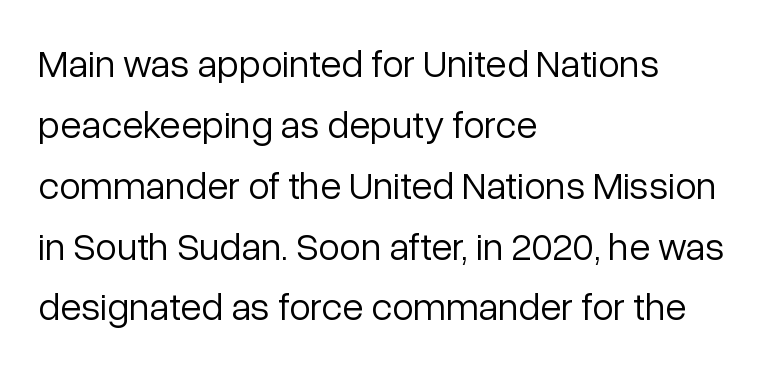
{"serif": "no", "italic": "no", "bold": "no", "weight": "light", "width": "normal", "stroke_contrast": "low", "x_height": "medium", "monospaced": "no", "underline": "no", "align": "left", "line_spacing": "normal", "line_spacing_ratio": 1.56, "letter_spacing": "normal", "letter_spacing_em": 0.0, "glyph_px": 39}
